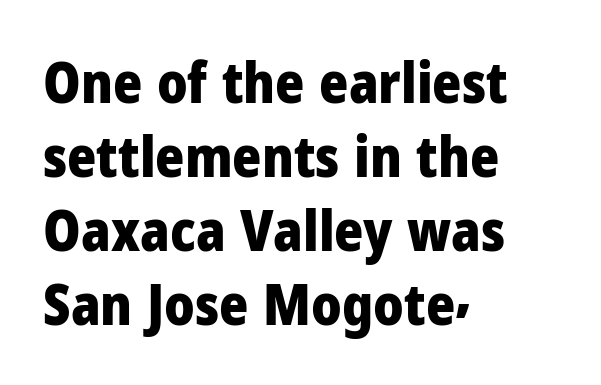
{"serif": "no", "italic": "no", "bold": "yes", "weight": "heavy", "width": "normal", "stroke_contrast": "low", "x_height": "medium", "monospaced": "no", "underline": "no", "align": "left", "line_spacing": "normal", "line_spacing_ratio": 1.32, "letter_spacing": "normal", "letter_spacing_em": 0.0, "glyph_px": 56}
